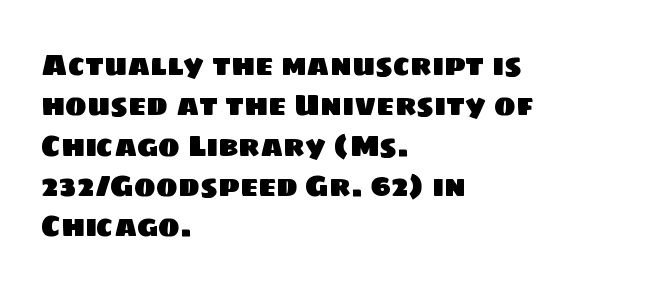
{"serif": "no", "width": "normal", "stroke_contrast": "low", "x_height": "large", "monospaced": "no", "underline": "no", "align": "left", "line_spacing": "normal", "line_spacing_ratio": 1.39, "letter_spacing": "normal", "letter_spacing_em": 0.0, "glyph_px": 29}
